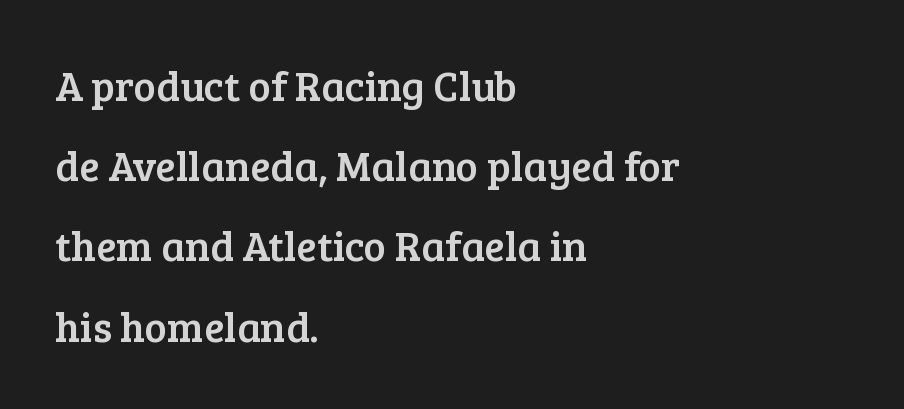
Rule under the text: the space is simply empty. Ordinary non-slanted type is in use. Proportional: the letters do not fall into vertical columns. Line spacing here is loose.
